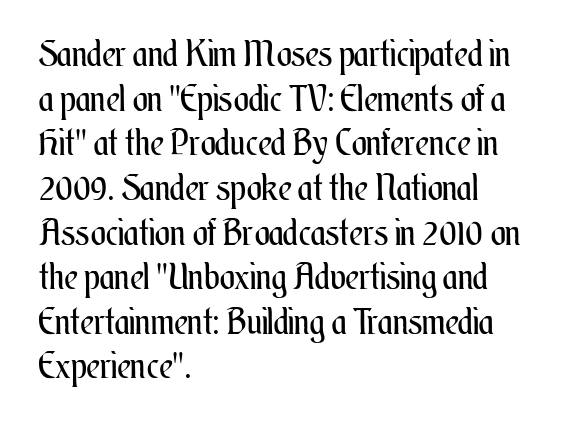
Q: Is the text bold? A: No.
Q: Is the text italic (slanted)? A: No, it is upright.
Q: Is the text underlined? A: No.
Q: How is the paragraph aligned? A: Left-aligned.
Q: Is the spacing between letters normal or unusually wide? A: Normal.
Q: Width (condensed, normal, or wide)? A: Condensed.
Q: Stroke contrast? A: Medium.
Q: x-height? A: Small.
Q: Monospaced? A: No.
